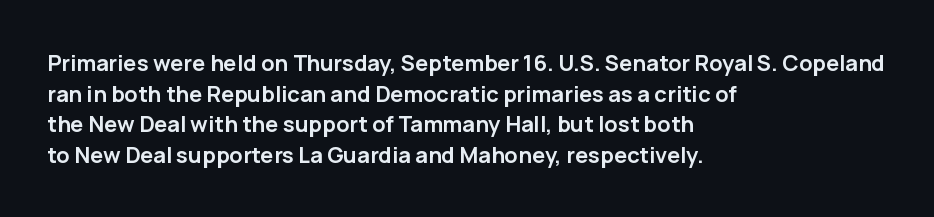
{"italic": "no", "bold": "yes", "underline": "no", "align": "left", "line_spacing": "normal", "line_spacing_ratio": 1.39, "letter_spacing": "normal", "letter_spacing_em": 0.0, "glyph_px": 22}
